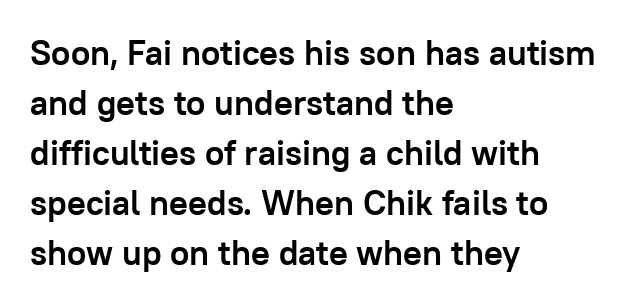
Whoever set this chose a conventional vertical rhythm. Each line starts at the same left margin while the right side varies. Only glyphs here, with clear space below each row. Heft: maximum for text — a bold. Designer's note — italics off, roman on. Note the varied advance widths — an 'i' is clearly narrower than an 'm'.
